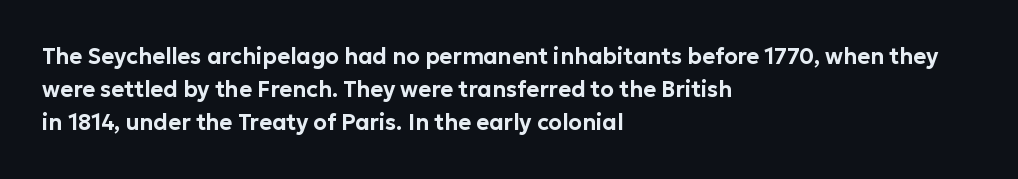
{"italic": "no", "underline": "no", "align": "left", "line_spacing": "normal", "line_spacing_ratio": 1.49, "letter_spacing": "normal", "letter_spacing_em": 0.0, "glyph_px": 22}
